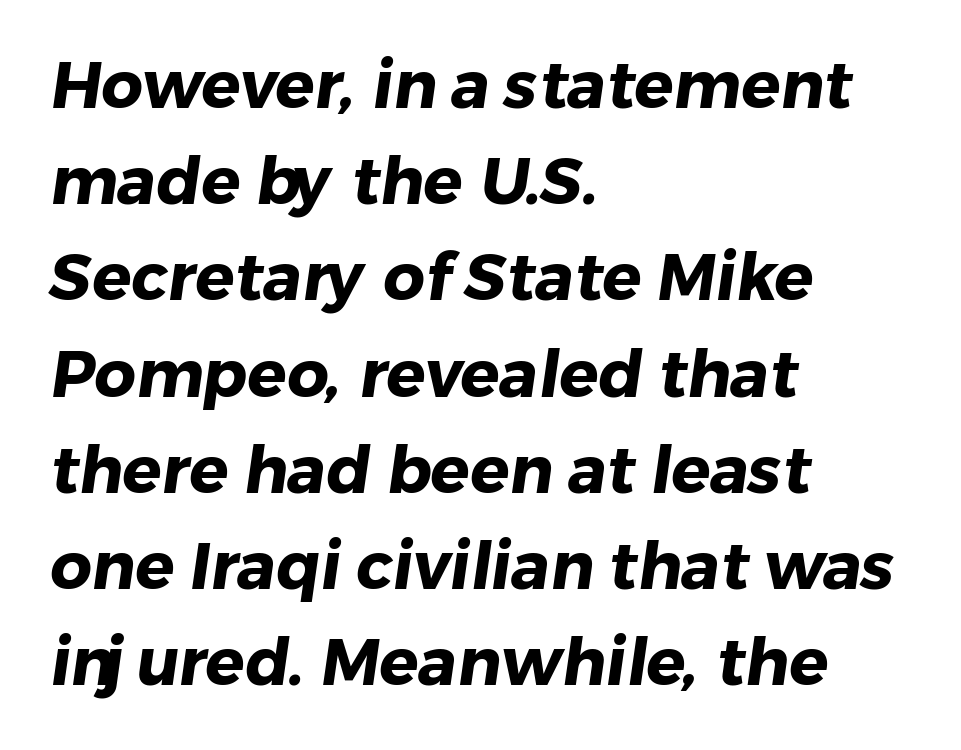
Do the characters align in a grid? No, the font is proportional. Compared with typical body copy, the letter spacing here is the same. Vertically, the passage feels balanced, rows spaced as you'd expect. Casual observation: everything's shoved over to the left. The string is rendered with underlining switched off.
